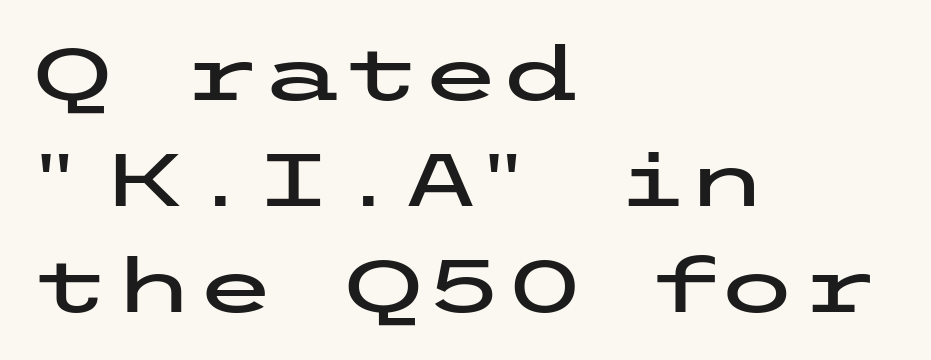
The image shows 74 px wide sans-serif type, upright; set left-aligned, normal line spacing (1.43x), normal letter spacing, not underlined; low stroke contrast and a medium x-height.
